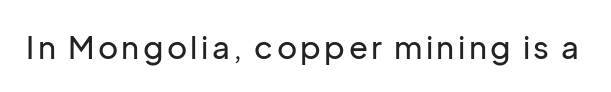
{"serif": "no", "italic": "no", "width": "normal", "stroke_contrast": "low", "x_height": "medium", "monospaced": "no", "underline": "no", "glyph_px": 31}
